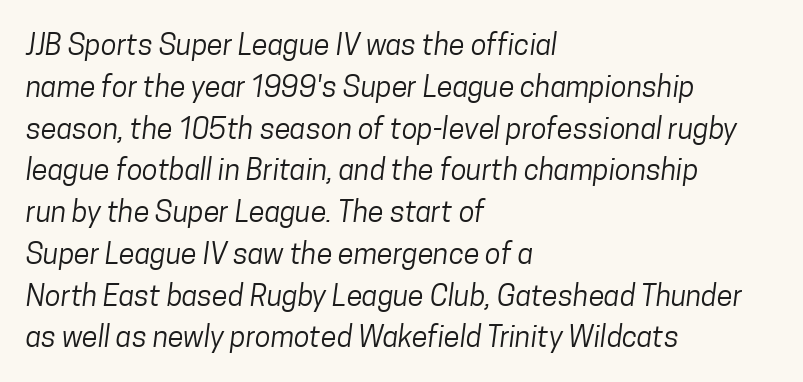
Q: Is the text bold? A: No.
Q: Is the typeface a serif or a sans-serif typeface? A: Sans-serif.
Q: Is the text underlined? A: No.
Q: How is the paragraph aligned? A: Left-aligned.
Q: Is the spacing between letters normal or unusually wide? A: Normal.
Q: Is the spacing between lines tight, normal or loose? A: Normal.
Q: Width (condensed, normal, or wide)? A: Condensed.
Q: Stroke contrast? A: Low.
Q: x-height? A: Medium.
Q: Monospaced? A: No.
